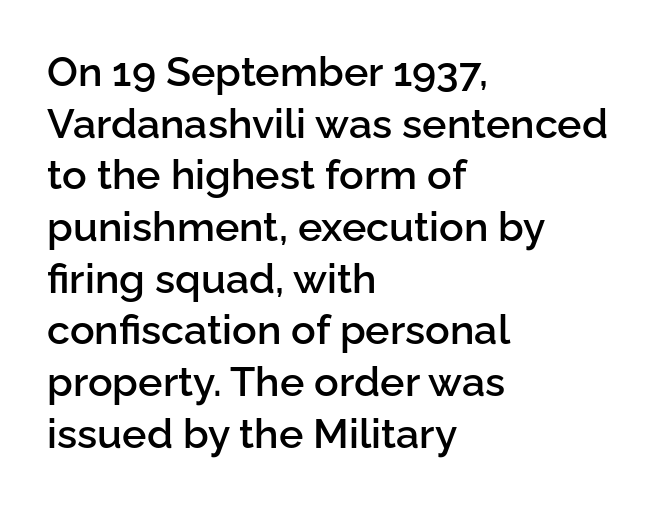
The image shows 41 px semibold sans-serif type, upright; set left-aligned, normal line spacing (1.26x), normal letter spacing, not underlined; low stroke contrast and a medium x-height.
